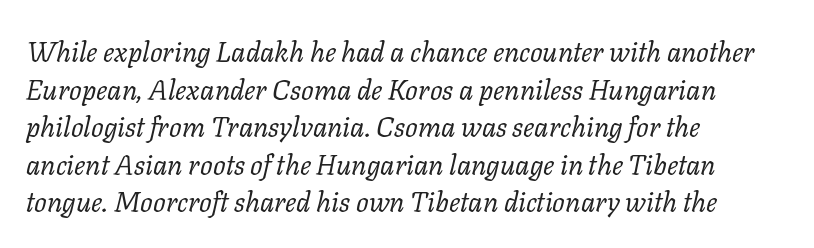
Q: Is the text bold? A: No.
Q: Is the text italic (slanted)? A: Yes, it leans right by about 11 degrees.
Q: Is the typeface a serif or a sans-serif typeface? A: Serif.
Q: Is the text underlined? A: No.
Q: How is the paragraph aligned? A: Left-aligned.
Q: Is the spacing between letters normal or unusually wide? A: Normal.
Q: Is the spacing between lines tight, normal or loose? A: Normal.
Q: Width (condensed, normal, or wide)? A: Normal.
Q: Stroke contrast? A: Low.
Q: x-height? A: Medium.
Q: Monospaced? A: No.
